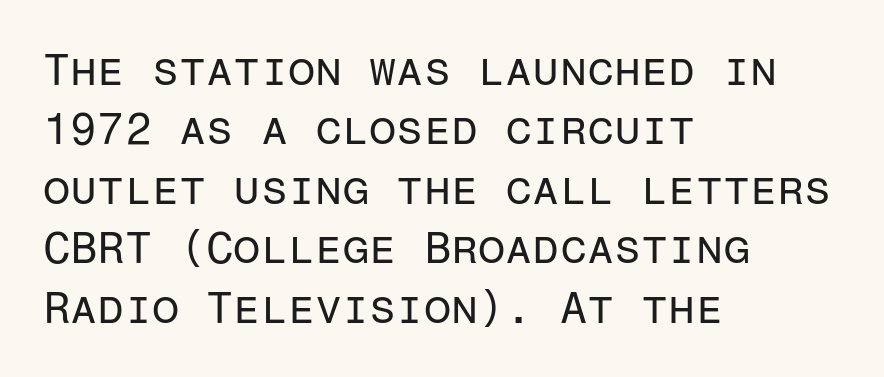
{"serif": "no", "italic": "no", "bold": "no", "weight": "regular", "width": "normal", "stroke_contrast": "low", "x_height": "medium", "monospaced": "yes", "underline": "no", "align": "left", "line_spacing": "normal", "line_spacing_ratio": 1.35, "letter_spacing": "normal", "letter_spacing_em": 0.0, "glyph_px": 44}
